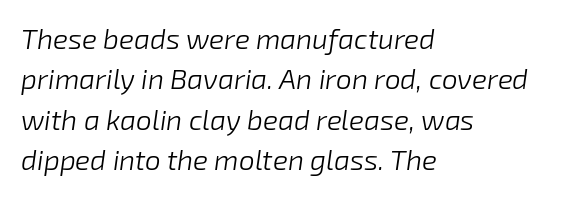
Q: Is the text bold? A: No.
Q: Is the text italic (slanted)? A: Yes, it leans right by about 8 degrees.
Q: Is the text underlined? A: No.
Q: How is the paragraph aligned? A: Left-aligned.
Q: Is the spacing between letters normal or unusually wide? A: Normal.
Q: Is the spacing between lines tight, normal or loose? A: Normal.
Q: Width (condensed, normal, or wide)? A: Normal.
Q: Stroke contrast? A: Low.
Q: x-height? A: Medium.
Q: Monospaced? A: No.
